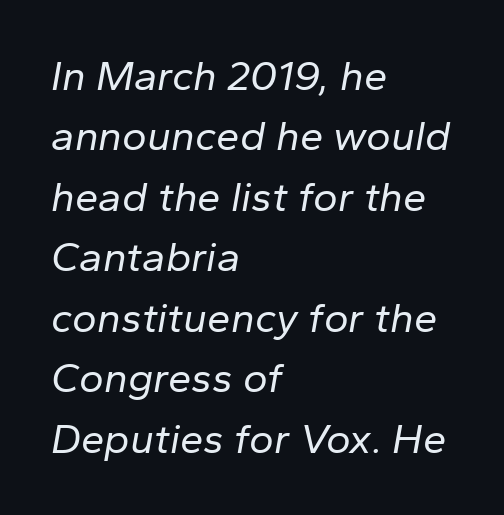
How are the letters spaced? Ordinarily, with no added tracking. Looking at the ascenders, they clearly lean. The cut favours lightness, reaching ordinary text weight at its darkest. This sample has the flowing, uneven cadence of proportional lettering. The lines sit at an ordinary, default distance from one another. Type without underlining.
